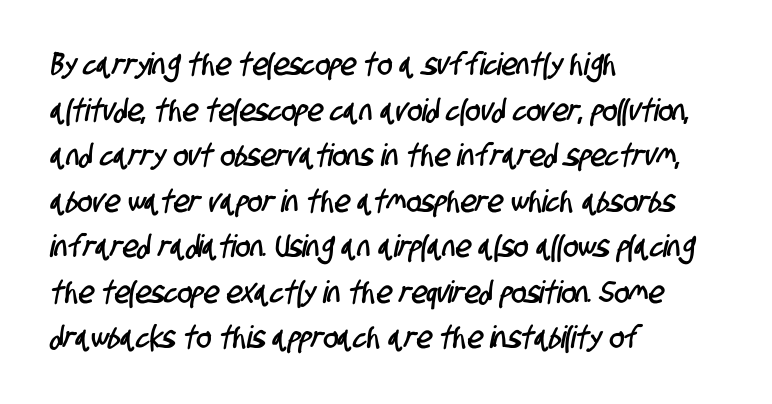
{"serif": "no", "width": "condensed", "stroke_contrast": "low", "x_height": "large", "monospaced": "no", "underline": "no", "align": "left", "line_spacing": "normal", "line_spacing_ratio": 1.47, "letter_spacing": "normal", "letter_spacing_em": 0.0, "glyph_px": 31}
